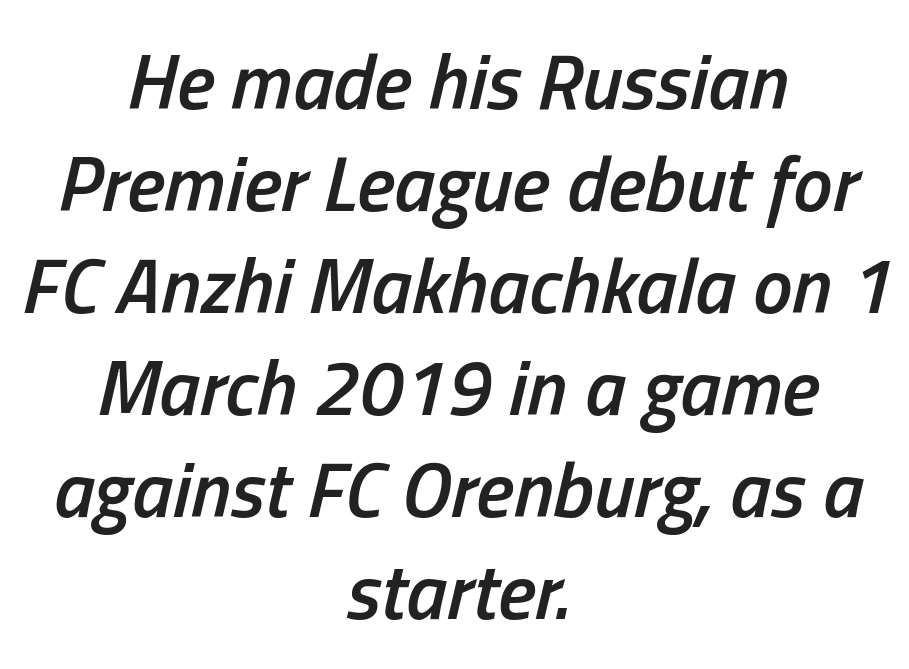
The image shows 79 px semibold, condensed type, italic (leaning right); set centered, normal line spacing (1.29x), normal letter spacing, not underlined; low stroke contrast and a medium x-height.
